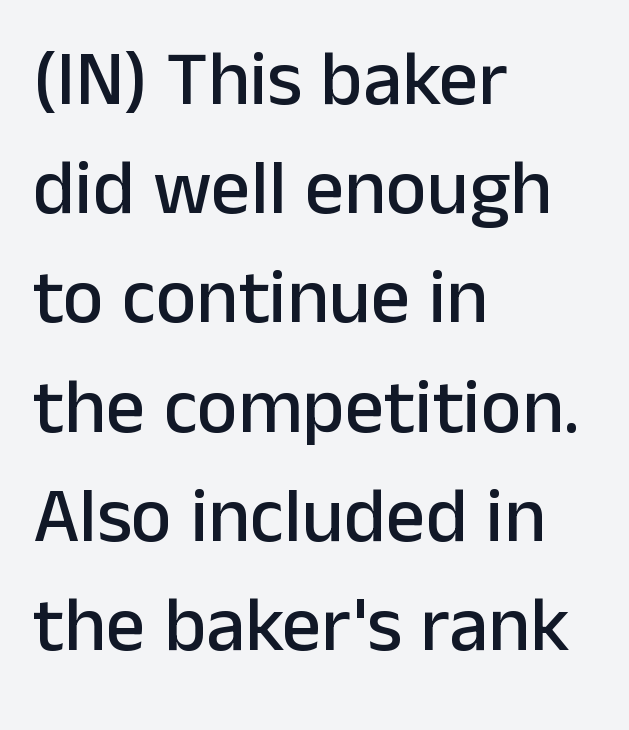
{"serif": "no", "italic": "no", "width": "normal", "stroke_contrast": "low", "x_height": "medium", "monospaced": "no", "underline": "no", "align": "left", "line_spacing": "normal", "line_spacing_ratio": 1.4, "letter_spacing": "normal", "letter_spacing_em": 0.0, "glyph_px": 78}
